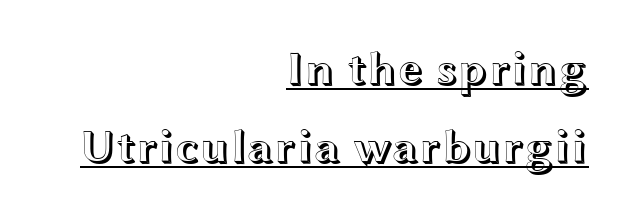
Q: Is the text italic (slanted)? A: No, it is upright.
Q: Is the text underlined? A: Yes.
Q: How is the paragraph aligned? A: Right-aligned.
Q: Is the spacing between letters normal or unusually wide? A: Normal.
Q: Is the spacing between lines tight, normal or loose? A: Normal.
Q: Width (condensed, normal, or wide)? A: Wide.
Q: x-height? A: Medium.
Q: Monospaced? A: No.
